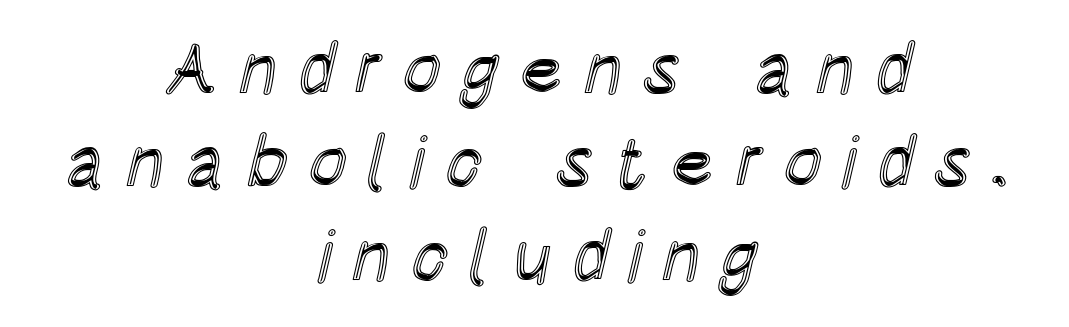
Q: Is the text italic (slanted)? A: Yes.
Q: Is the text underlined? A: No.
Q: How is the paragraph aligned? A: Centered.
Q: Is the spacing between letters normal or unusually wide? A: Unusually wide.
Q: Is the spacing between lines tight, normal or loose? A: Normal.
Q: Width (condensed, normal, or wide)? A: Condensed.
Q: x-height? A: Large.
Q: Monospaced? A: No.
